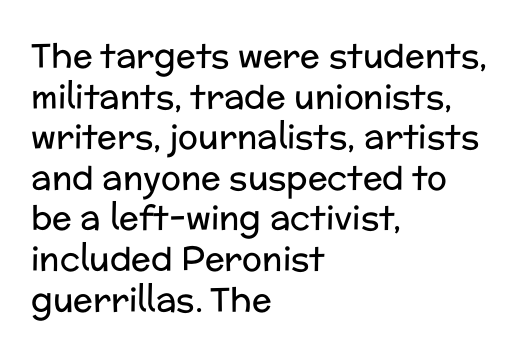
The image shows 33 px regular-weight sans-serif type, upright; set left-aligned, line spacing 1.23x, normal letter spacing, not underlined; low stroke contrast and a medium x-height.
